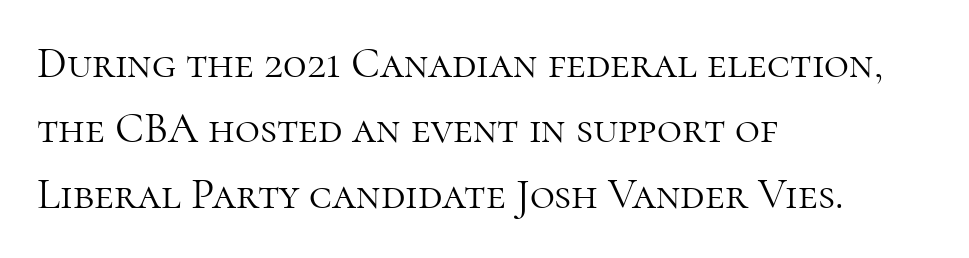
{"serif": "yes", "italic": "no", "bold": "no", "weight": "light", "width": "normal", "stroke_contrast": "high", "x_height": "medium", "monospaced": "no", "underline": "no", "align": "left", "line_spacing": "normal", "line_spacing_ratio": 1.52, "letter_spacing": "normal", "letter_spacing_em": 0.0, "glyph_px": 43}
